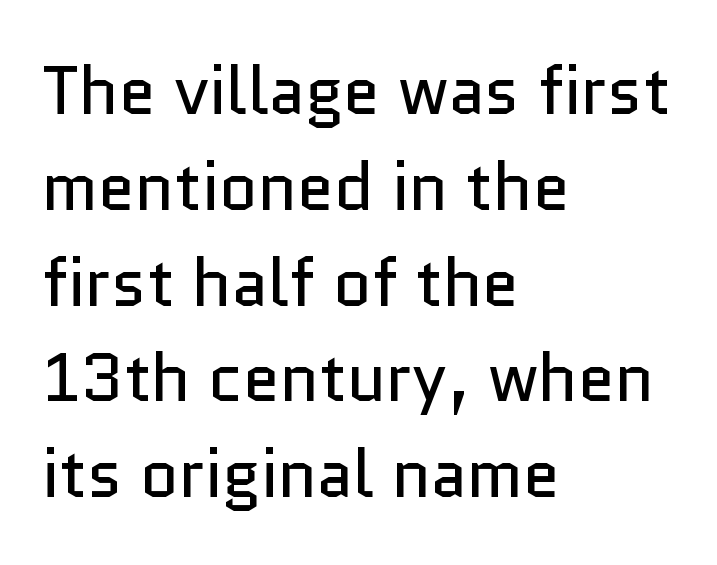
{"serif": "no", "italic": "no", "bold": "no", "weight": "regular", "width": "normal", "stroke_contrast": "low", "x_height": "medium", "monospaced": "no", "underline": "no", "align": "left", "line_spacing": "normal", "line_spacing_ratio": 1.43, "letter_spacing": "normal", "letter_spacing_em": 0.0, "glyph_px": 67}
